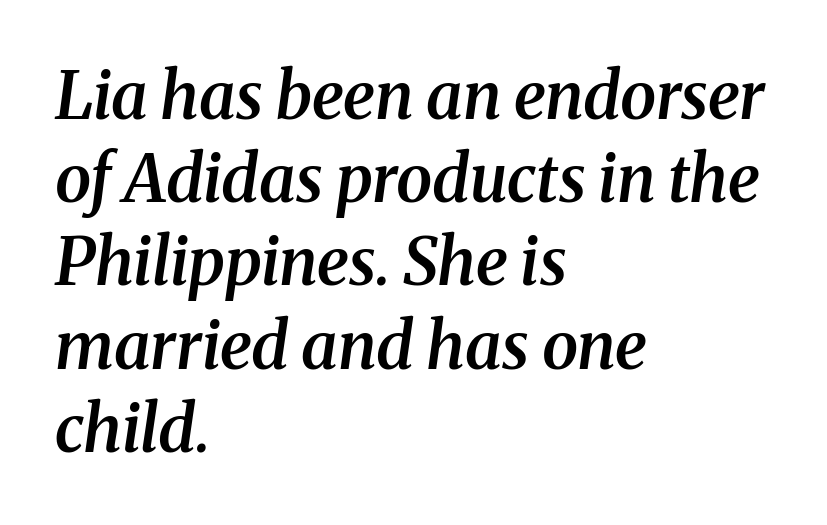
Q: Is the text bold? A: Semi-bold.
Q: Is the text italic (slanted)? A: Yes, it leans right by about 8 degrees.
Q: Is the typeface a serif or a sans-serif typeface? A: Serif.
Q: Is the text underlined? A: No.
Q: How is the paragraph aligned? A: Left-aligned.
Q: Is the spacing between letters normal or unusually wide? A: Normal.
Q: Is the spacing between lines tight, normal or loose? A: Normal.
Q: Width (condensed, normal, or wide)? A: Normal.
Q: Stroke contrast? A: Medium.
Q: x-height? A: Medium.
Q: Monospaced? A: No.
